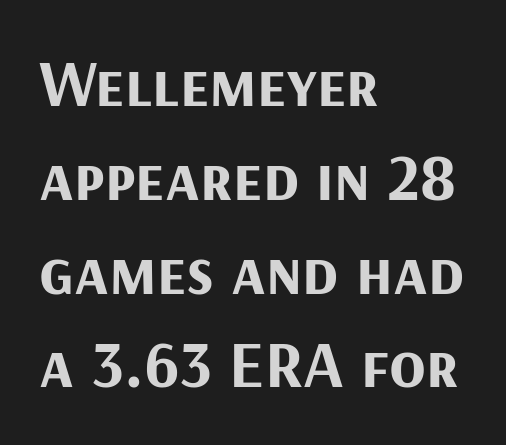
Heft: maximum for text — a bold. Honestly, the row spacing looks completely unremarkable. A roman cut, with each character standing at attention. Typeset ragged right — the left edge is the straight one. Glance below the letters and you will spot only blank space.
